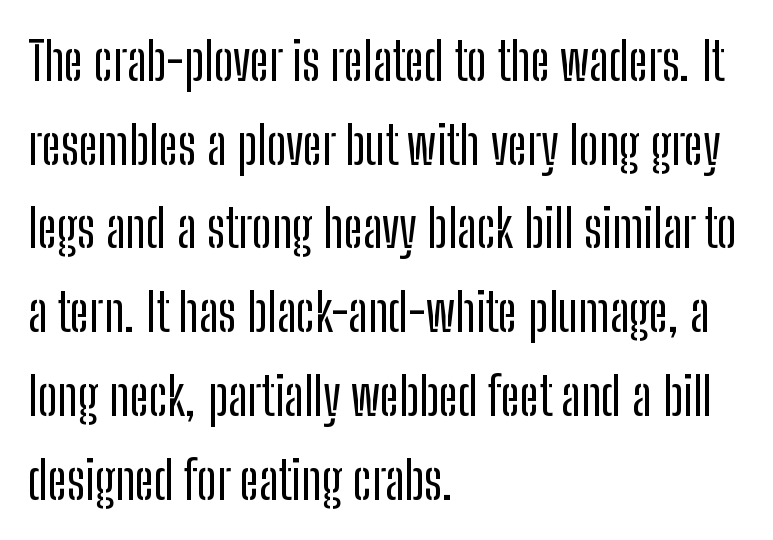
To sum up the face: it is a sans, with no serifs. Vertical spacing — default. Vertical strokes here are truly vertical. Underlining? Definitely not there. Think of a printed novel: that variable character pitch is what you see here. Leftover space on each line is placed entirely after the last word.
